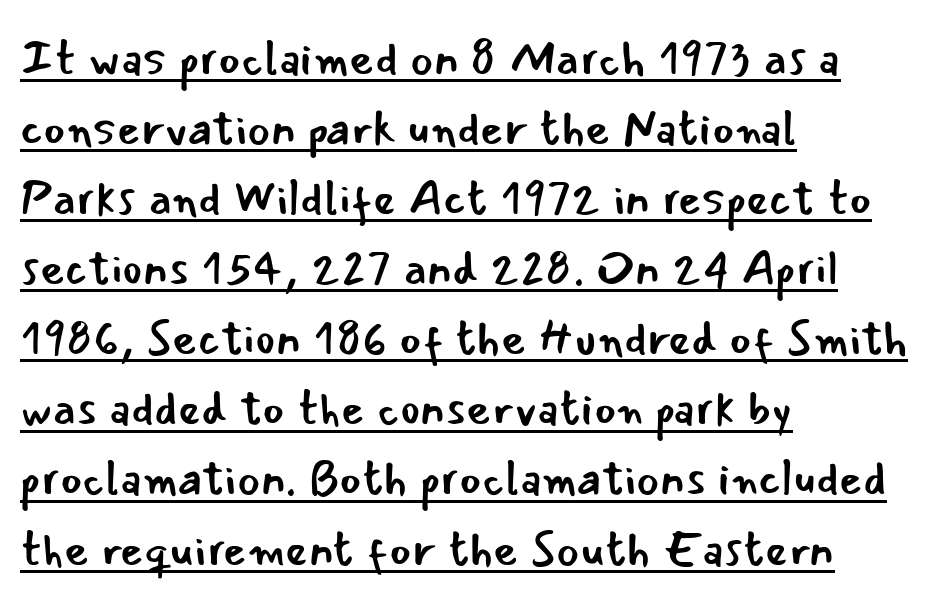
Q: Is the text bold? A: No.
Q: Is the text italic (slanted)? A: No, it is upright.
Q: Is the typeface a serif or a sans-serif typeface? A: Sans-serif.
Q: Is the text underlined? A: Yes.
Q: How is the paragraph aligned? A: Left-aligned.
Q: Is the spacing between letters normal or unusually wide? A: Normal.
Q: Is the spacing between lines tight, normal or loose? A: Normal.
Q: Width (condensed, normal, or wide)? A: Normal.
Q: Stroke contrast? A: Low.
Q: x-height? A: Small.
Q: Monospaced? A: No.
